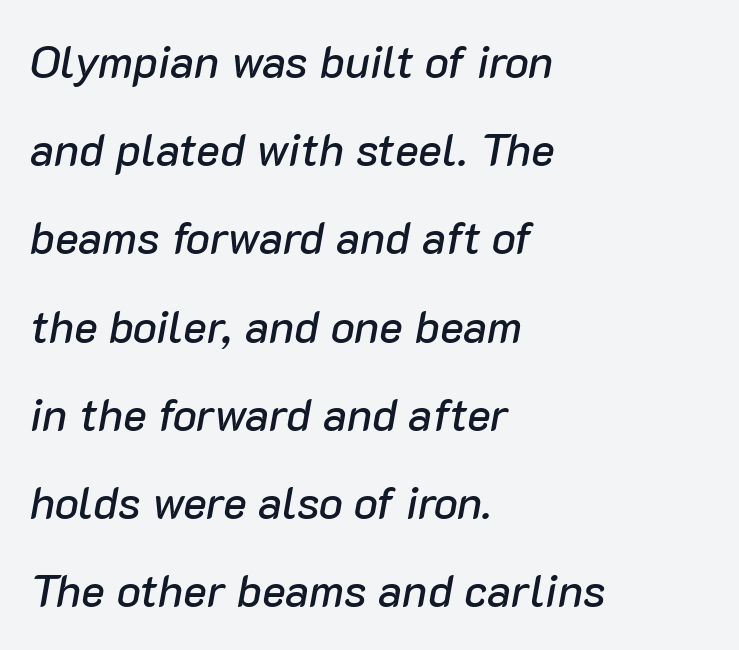
{"italic": "yes", "lean": "right", "slant_degrees": 10, "width": "normal", "stroke_contrast": "low", "x_height": "medium", "monospaced": "no", "underline": "no", "align": "left", "line_spacing": "loose", "line_spacing_ratio": 1.96, "letter_spacing": "normal", "letter_spacing_em": 0.0, "glyph_px": 45}
